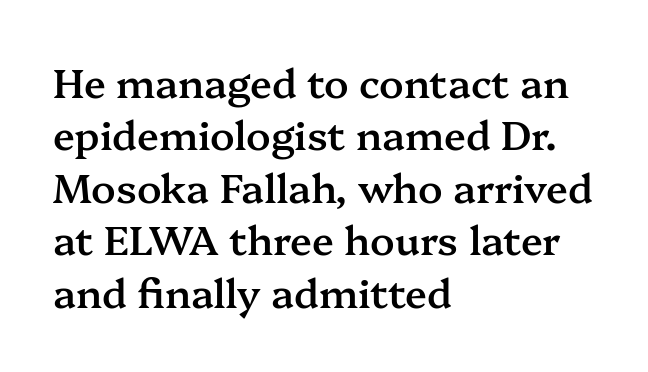
The image shows 40 px semibold serif type, upright; set left-aligned, normal line spacing (1.31x), normal letter spacing, not underlined; medium stroke contrast and a medium x-height.
